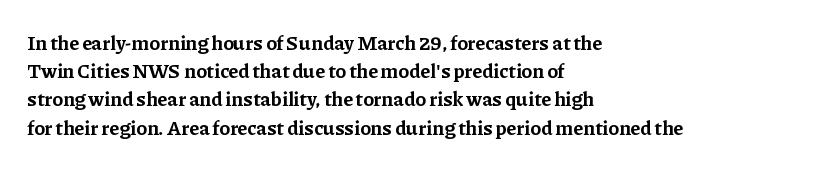
Upright lettering throughout. Each line starts at the same left margin while the right side varies. The passage shown has conventional tracking throughout. The glyphs have the mass of a bold cut. Summary of vertical rhythm: regular, with standard interline spacing. Words float on clear page, feet unadorned.
